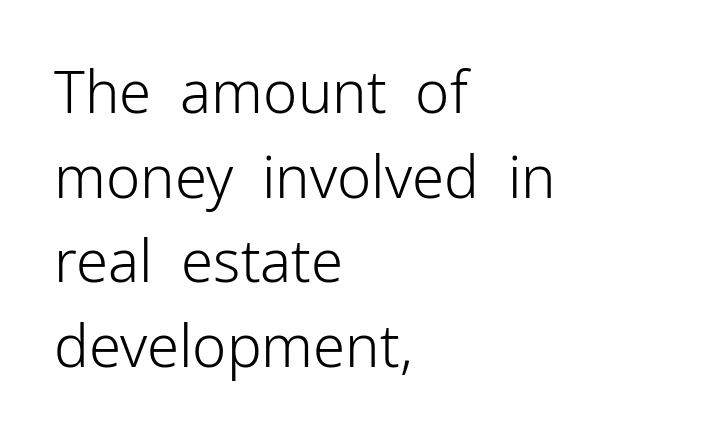
The image shows 58 px light sans-serif type, upright; set left-aligned, normal line spacing (1.46x), normal letter spacing, not underlined; low stroke contrast and a medium x-height.
